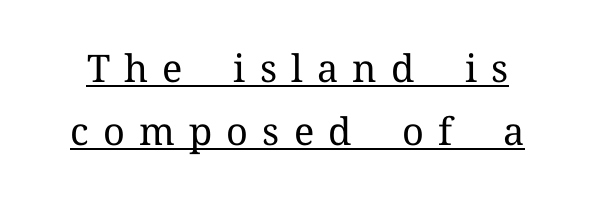
{"serif": "yes", "italic": "no", "bold": "no", "weight": "regular", "width": "normal", "stroke_contrast": "medium", "x_height": "medium", "monospaced": "no", "underline": "yes", "line_spacing": "normal", "line_spacing_ratio": 1.67, "letter_spacing": "wide", "letter_spacing_em": 0.37, "glyph_px": 38}
